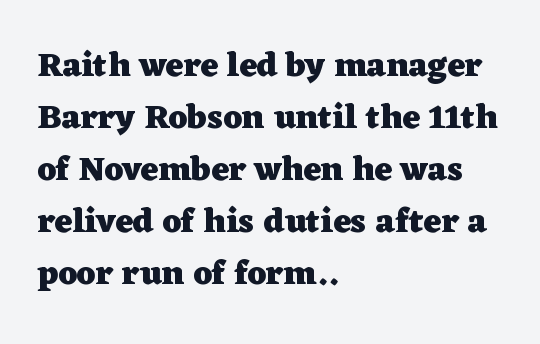
Q: Is the text bold? A: Yes.
Q: Is the text italic (slanted)? A: No, it is upright.
Q: Is the typeface a serif or a sans-serif typeface? A: Serif.
Q: Is the text underlined? A: No.
Q: How is the paragraph aligned? A: Left-aligned.
Q: Is the spacing between letters normal or unusually wide? A: Normal.
Q: Is the spacing between lines tight, normal or loose? A: Normal.
Q: Width (condensed, normal, or wide)? A: Wide.
Q: Stroke contrast? A: Low.
Q: x-height? A: Medium.
Q: Monospaced? A: No.
